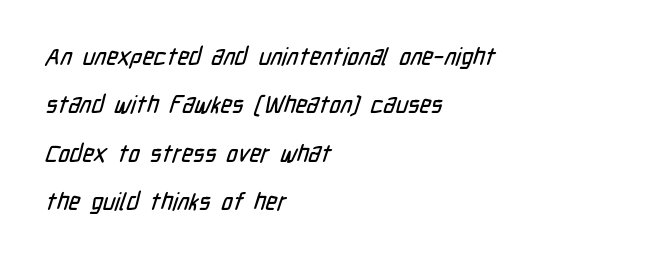
{"underline": "no", "align": "left", "line_spacing": "loose", "line_spacing_ratio": 2.02, "letter_spacing": "normal", "letter_spacing_em": 0.0, "glyph_px": 24}
